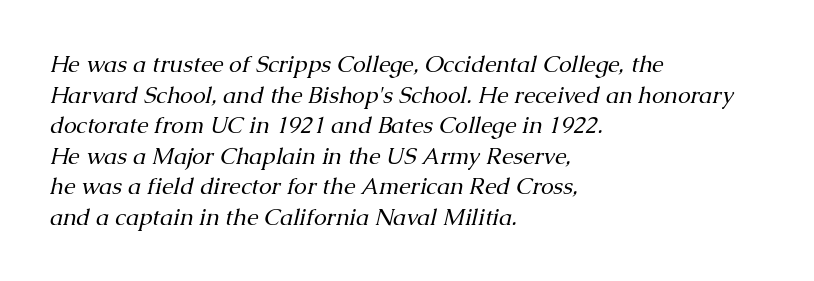
Tracking value appears to be zero — textbook default spacing. The setting favours the left margin, as ordinary paragraphs usually do. Unbolded letterforms with no extra heft. This is oblique type, the kind used for emphasis or titles. Beneath every word, the page is bare. Whoever set this chose a conventional vertical rhythm.
